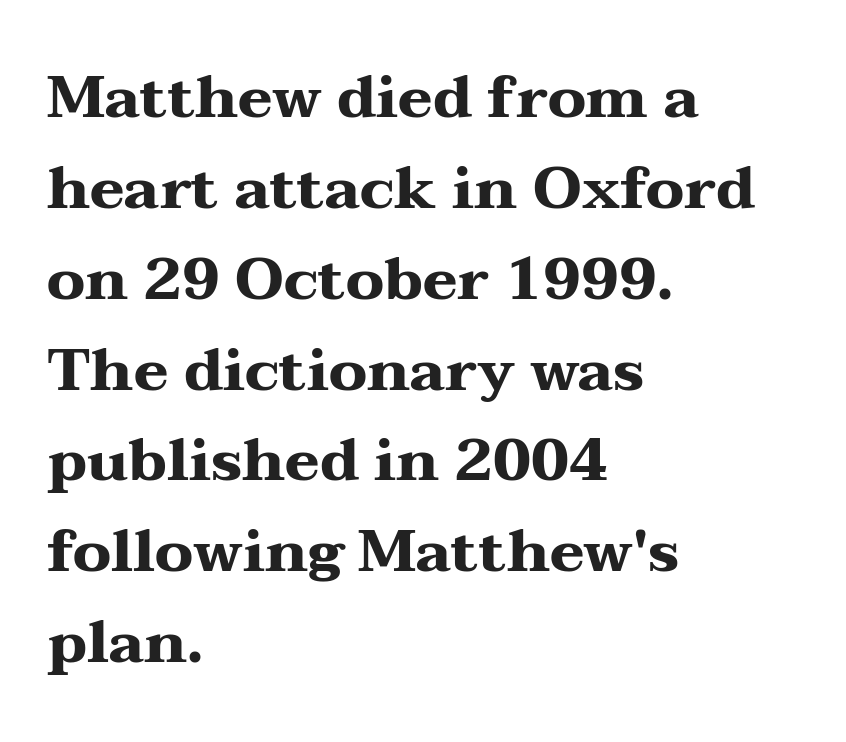
The image shows 59 px heavy, wide serif type, upright; set left-aligned, normal line spacing (1.54x), normal letter spacing, not underlined; medium stroke contrast and a medium x-height.
